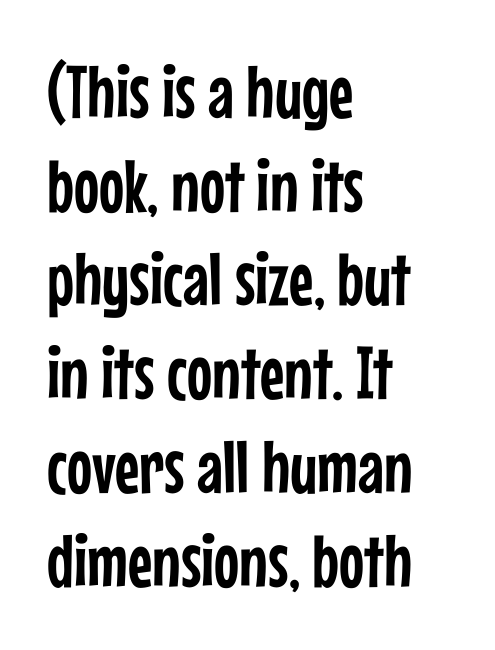
The image shows 75 px condensed sans-serif type, upright; set left-aligned, normal line spacing (1.25x), normal letter spacing, not underlined; low stroke contrast and a medium x-height.
